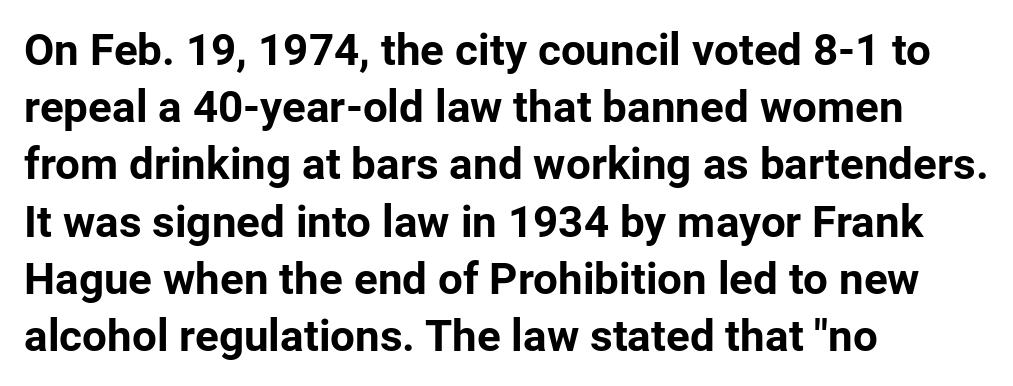
The image shows 44 px bold sans-serif type, upright; set left-aligned, normal line spacing (1.3x), normal letter spacing, not underlined; low stroke contrast and a medium x-height.
